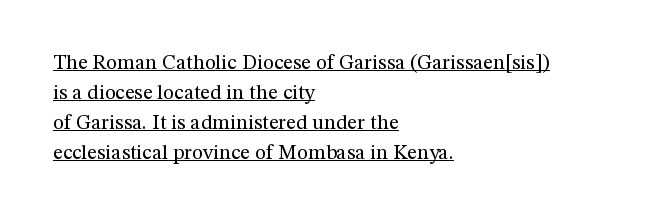
{"italic": "no", "bold": "no", "underline": "yes", "align": "left", "line_spacing": "normal", "line_spacing_ratio": 1.43, "letter_spacing": "normal", "letter_spacing_em": 0.0, "glyph_px": 21}
